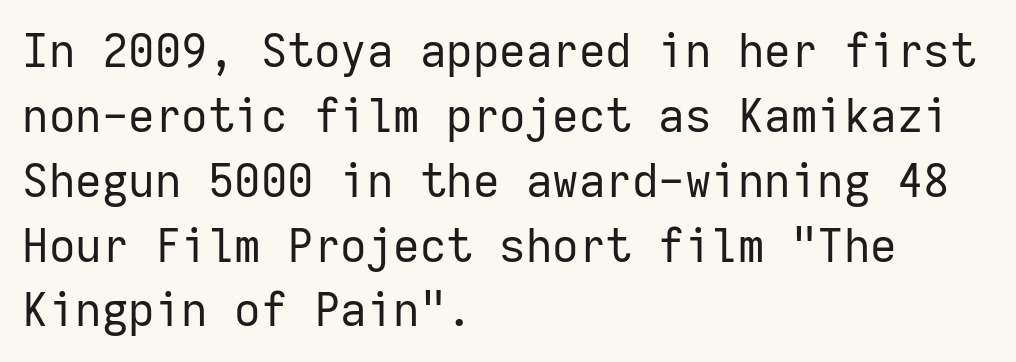
{"serif": "no", "italic": "no", "bold": "no", "weight": "regular", "width": "normal", "stroke_contrast": "low", "x_height": "medium", "monospaced": "yes", "underline": "no", "align": "left", "line_spacing": "normal", "line_spacing_ratio": 1.41, "letter_spacing": "normal", "letter_spacing_em": 0.0, "glyph_px": 46}
